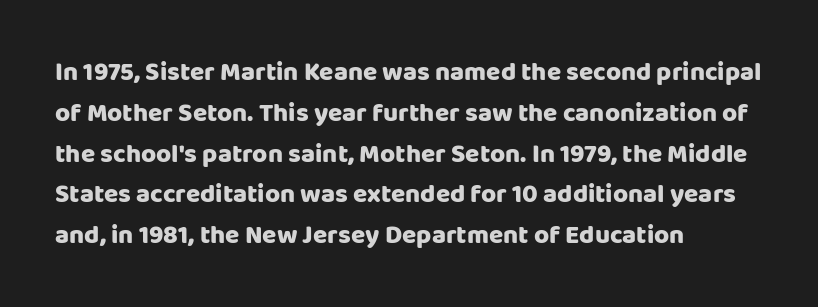
Q: Is the text italic (slanted)? A: No, it is upright.
Q: Is the text underlined? A: No.
Q: How is the paragraph aligned? A: Left-aligned.
Q: Is the spacing between letters normal or unusually wide? A: Normal.
Q: Is the spacing between lines tight, normal or loose? A: Normal.
